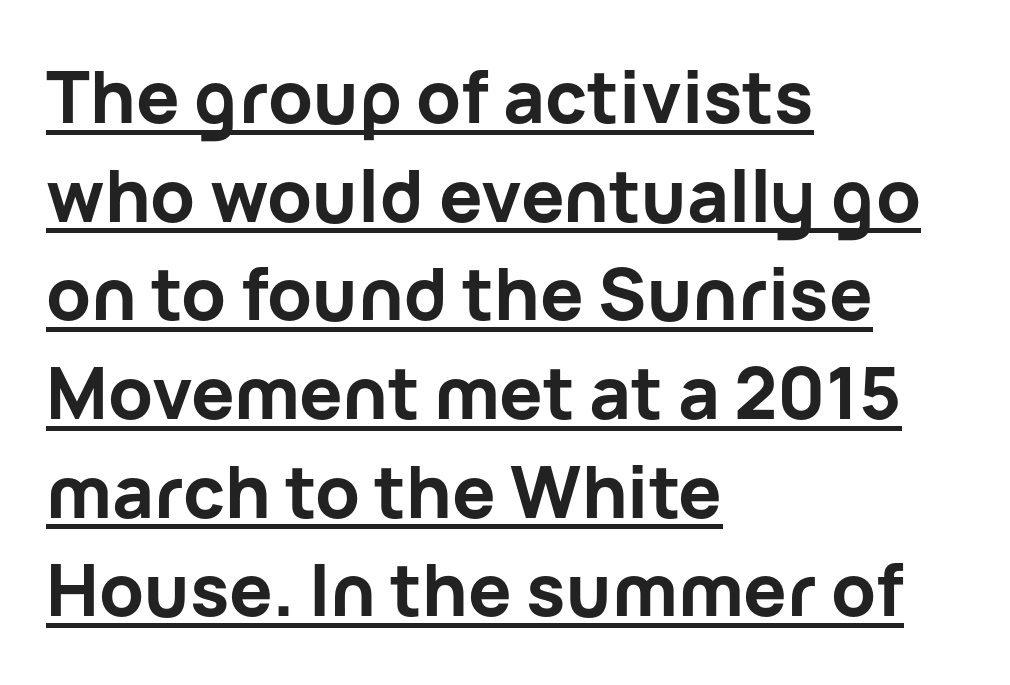
The rendering uses the underline text-decoration. Does the weight exceed regular? Yes, all the way to bold. Do the characters align in a grid? No, the font is proportional. You could call the tracking neutral — neither tight nor loose.
